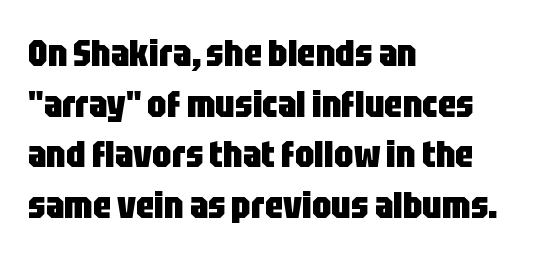
{"serif": "no", "italic": "no", "bold": "yes", "weight": "heavy", "width": "condensed", "stroke_contrast": "low", "x_height": "large", "monospaced": "no", "underline": "no", "align": "left", "line_spacing": "normal", "line_spacing_ratio": 1.33, "letter_spacing": "normal", "letter_spacing_em": 0.0, "glyph_px": 38}
